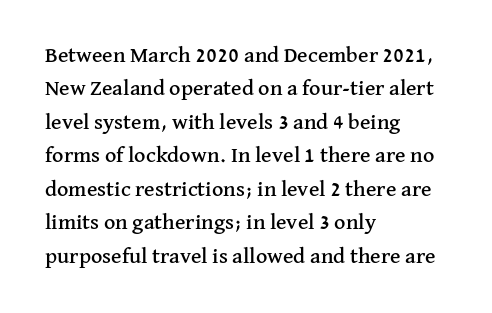
The image shows 22 px text type, upright; set left-aligned, normal line spacing (1.52x), normal letter spacing, not underlined.
